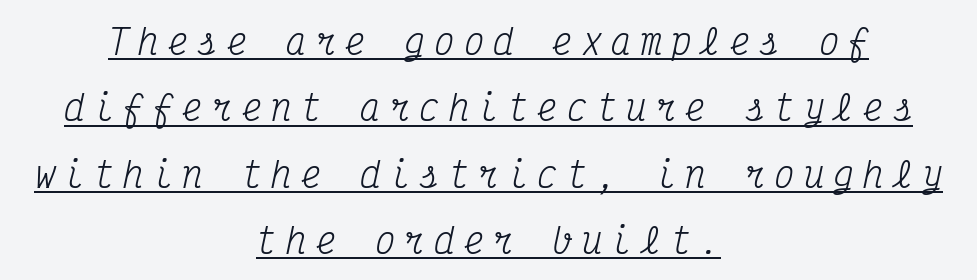
Q: Is the text bold? A: No.
Q: Is the text italic (slanted)? A: Yes, it leans right by about 12 degrees.
Q: Is the typeface a serif or a sans-serif typeface? A: Serif.
Q: Is the text underlined? A: Yes.
Q: How is the paragraph aligned? A: Centered.
Q: Is the spacing between letters normal or unusually wide? A: Unusually wide.
Q: Is the spacing between lines tight, normal or loose? A: Loose.
Q: Width (condensed, normal, or wide)? A: Condensed.
Q: Stroke contrast? A: Medium.
Q: x-height? A: Medium.
Q: Monospaced? A: Yes.
